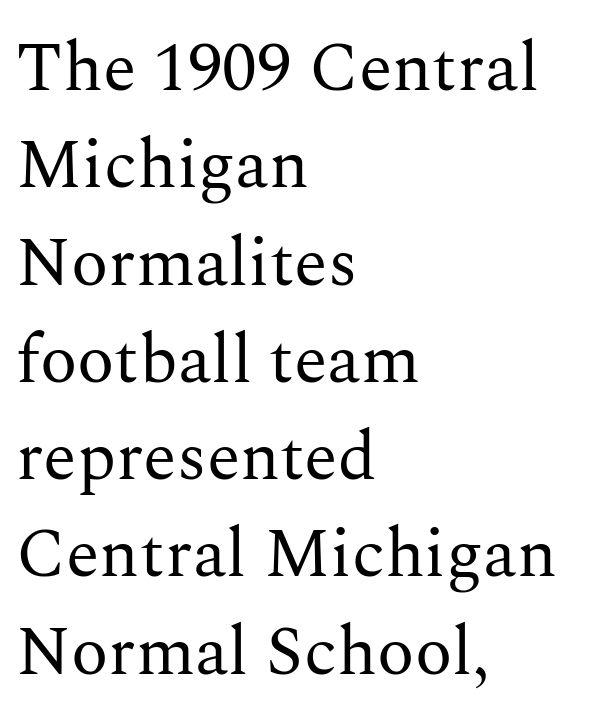
The image shows 69 px regular-weight serif type, upright; set left-aligned, normal line spacing (1.41x), normal letter spacing, not underlined; medium stroke contrast and a medium x-height.
